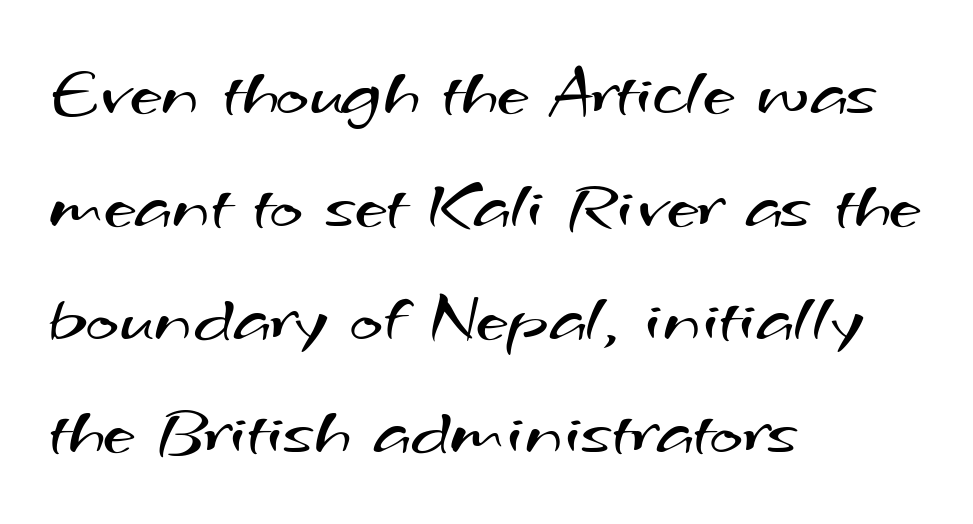
{"serif": "no", "bold": "no", "weight": "regular", "width": "wide", "stroke_contrast": "medium", "x_height": "small", "monospaced": "no", "underline": "no", "align": "left", "line_spacing": "normal", "line_spacing_ratio": 1.59, "letter_spacing": "normal", "letter_spacing_em": 0.0, "glyph_px": 71}
